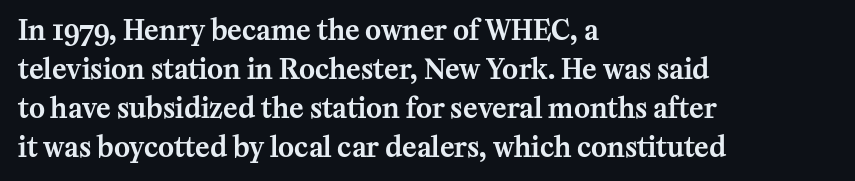
Q: Is the text italic (slanted)? A: No, it is upright.
Q: Is the text underlined? A: No.
Q: How is the paragraph aligned? A: Left-aligned.
Q: Is the spacing between letters normal or unusually wide? A: Normal.
Q: Is the spacing between lines tight, normal or loose? A: Normal.
